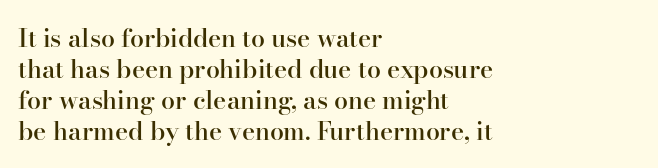
Q: Is the text bold? A: Semi-bold.
Q: Is the text italic (slanted)? A: No, it is upright.
Q: Is the text underlined? A: No.
Q: How is the paragraph aligned? A: Left-aligned.
Q: Is the spacing between letters normal or unusually wide? A: Normal.
